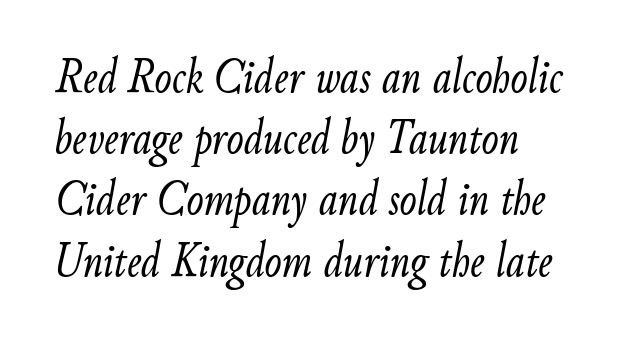
Weight: regular or lighter. The face used here is proportionally spaced, like ordinary book or web type. The face used here has a pronounced slope to its letters. Typeset ragged right — the left edge is the straight one. Descenders are the only things crossing below the line. These lines keep a tight, regular rhythm from letter to letter.
